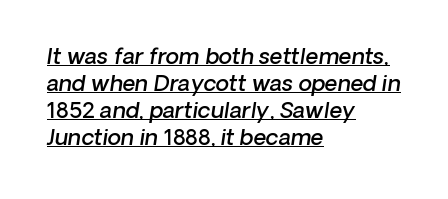
Q: Is the text bold? A: Semi-bold.
Q: Is the text italic (slanted)? A: Yes, it leans right by about 8 degrees.
Q: Is the text underlined? A: Yes.
Q: How is the paragraph aligned? A: Left-aligned.
Q: Is the spacing between letters normal or unusually wide? A: Normal.
